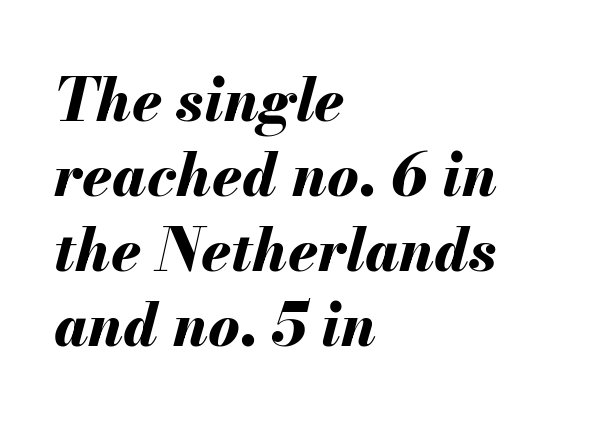
The image shows 59 px bold type, italic (leaning right); set left-aligned, normal line spacing (1.27x), normal letter spacing, not underlined; medium stroke contrast and a small x-height.
